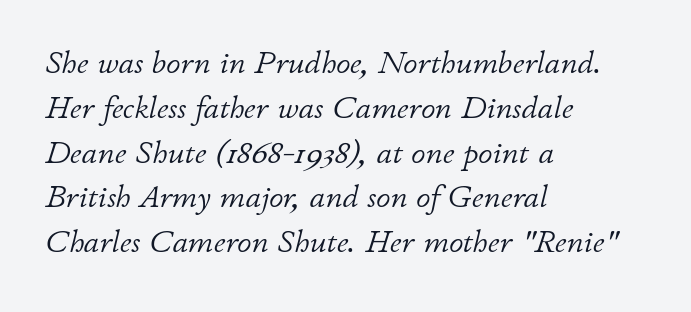
Short note: letters normally spaced. The string is rendered with underlining switched off. Quick note: italic. Proportional: the letters do not fall into vertical columns.
